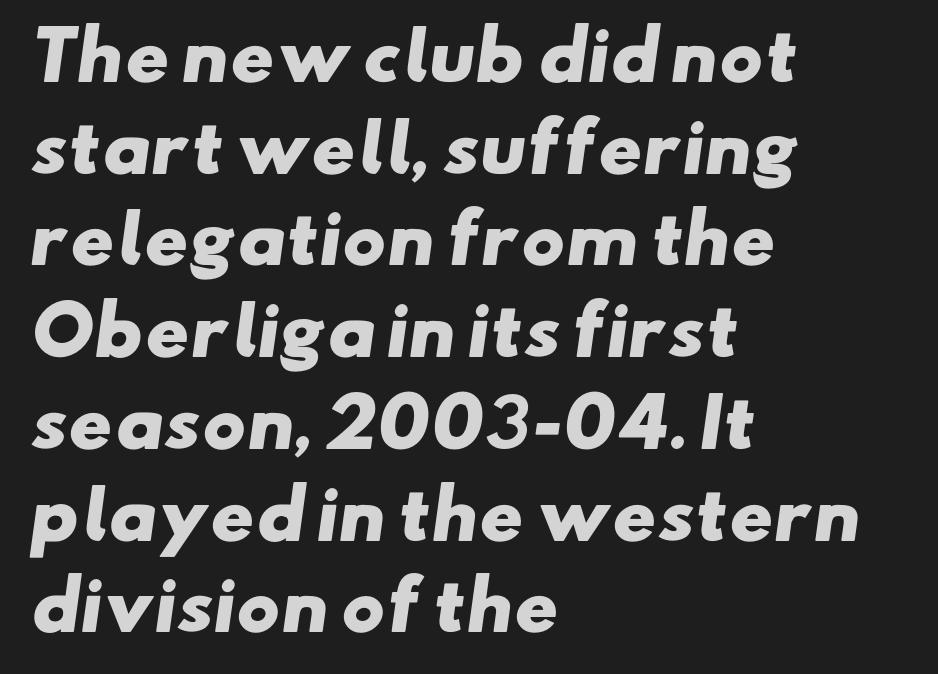
Weight check: bold — yes, fully. Each row of text sits above clean, open space. The passage is arranged the way most books set body copy — flush left. You could not count columns in this text — the font is proportionally spaced.
